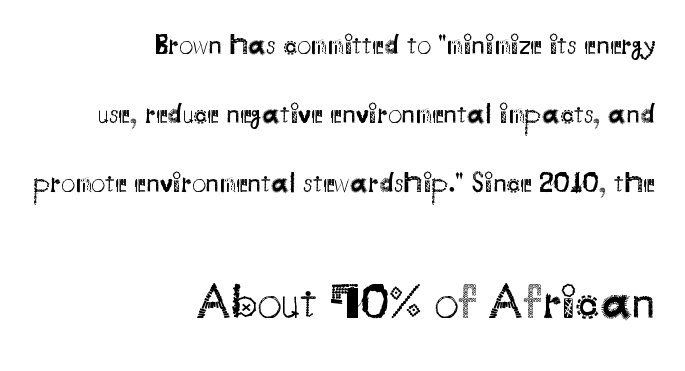
Typeset ragged left — the right edge is the straight one. This sample uses an upright cut, with every glyph sitting square on the baseline. Honestly, the rows look like they've been pulled way apart. Classification — sans serif. These lines keep a tight, regular rhythm from letter to letter.
